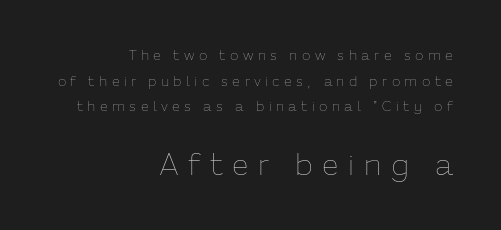
Bold? No — there's no thickening of the strokes. Just letters on the line, the space beneath them empty. The passage shown is typed in a proportional face where columns would drift. Reading top to bottom, the characters get bigger at the block break. Reading down the block, your eye finds every line finishing at a fixed right position.
